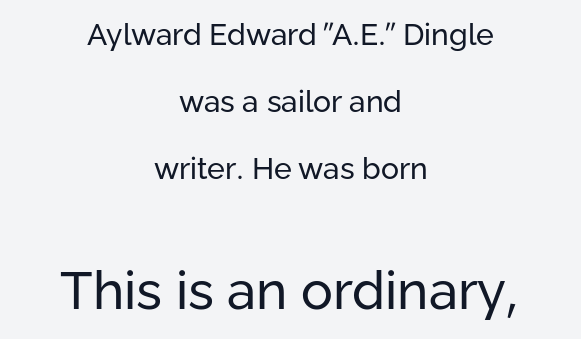
Q: Is the text bold? A: No.
Q: Is the text italic (slanted)? A: No, it is upright.
Q: Is the typeface a serif or a sans-serif typeface? A: Sans-serif.
Q: Is the text underlined? A: No.
Q: How is the paragraph aligned? A: Centered.
Q: Is the spacing between letters normal or unusually wide? A: Normal.
Q: Is the spacing between lines tight, normal or loose? A: Loose.
Q: Which block of text is set in a larger size, the first (top) or the second (bottom)? A: The second (bottom) one.
Q: Width (condensed, normal, or wide)? A: Normal.
Q: Stroke contrast? A: Low.
Q: x-height? A: Medium.
Q: Monospaced? A: No.
